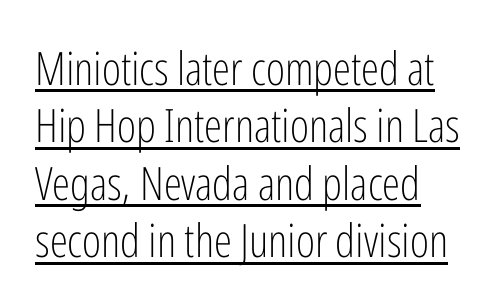
The image shows 46 px light, condensed sans-serif type, upright; set left-aligned, normal line spacing (1.25x), normal letter spacing, underlined; low stroke contrast and a medium x-height.
